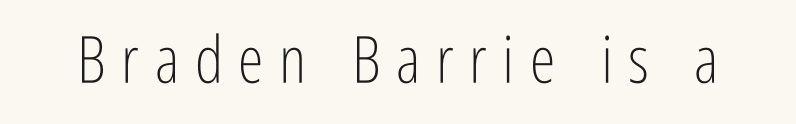
The image shows 65 px light, condensed sans-serif type, upright; set unusually wide letter spacing (+0.24 em), not underlined; low stroke contrast and a medium x-height.
